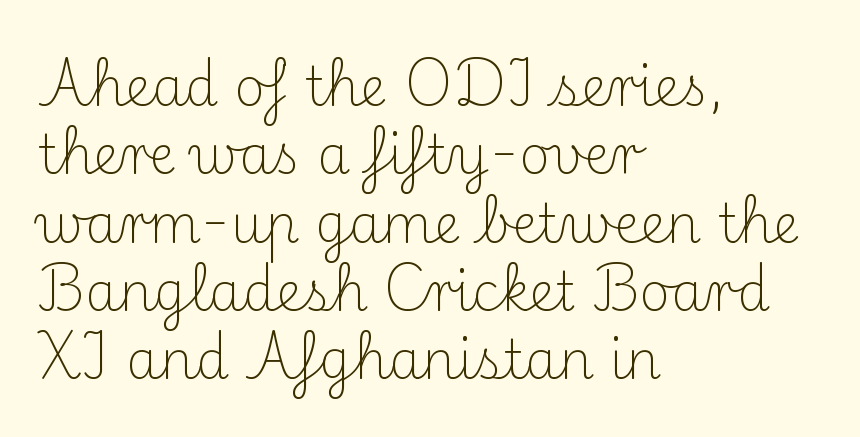
A clean baseline with only descenders dipping below it. The face used here is seriffed, in the tradition of book romans. Letters have the restrained weight of plain body copy at most. You could call the tracking neutral — neither tight nor loose. Do the characters align in a grid? No, the font is proportional.
